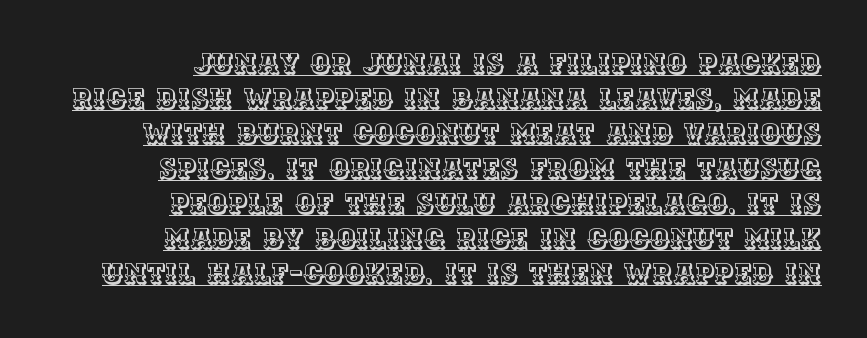
Emphasis is given by a line drawn under the lettering. The type is set solid horizontally, with unmodified tracking. This block has exactly the height ordinary leading produces. Designer's note — italics off, roman on. Proportional: the letters do not fall into vertical columns. A student would call this right alignment; a typographer would say flush right, rag left.
